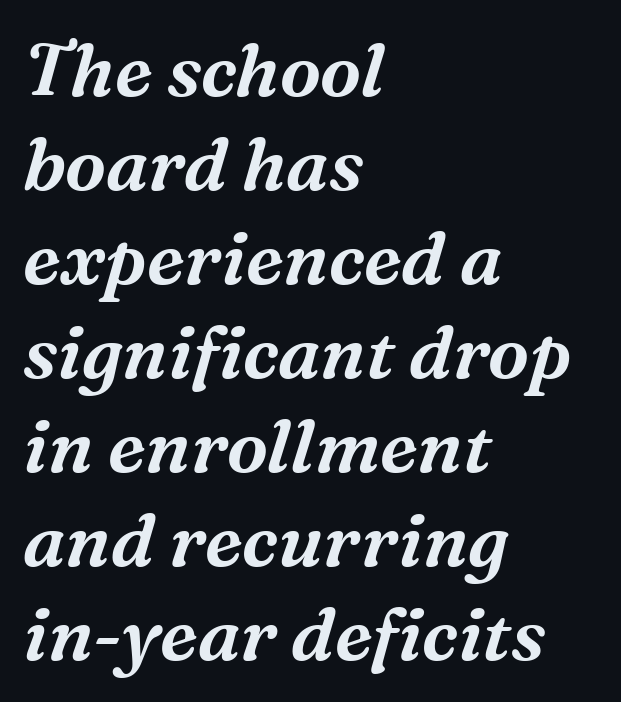
The image shows 74 px serif type, italic (leaning right); set left-aligned, normal line spacing (1.27x), normal letter spacing, not underlined; medium stroke contrast and a medium x-height.
